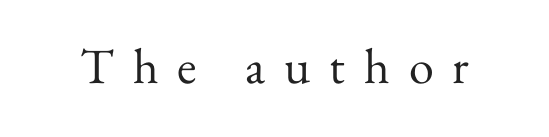
A roman cut, with each character standing at attention. The typeface has the unassuming heft of standard copy or less. Letter spacing: wide. Type style note: has serifs. No word sits above an underline. The passage shown is typed in a proportional face where columns would drift.
